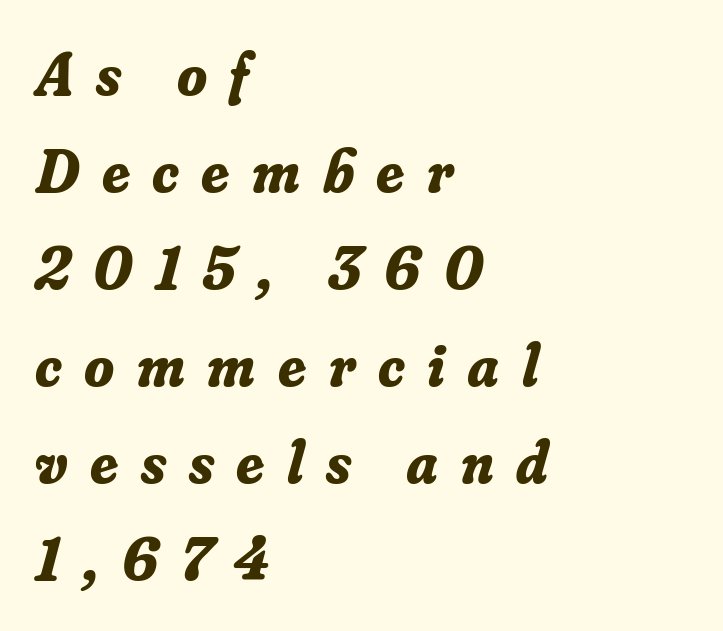
Q: Is the text bold? A: Yes.
Q: Is the text italic (slanted)? A: Yes, it leans right by about 16 degrees.
Q: Is the typeface a serif or a sans-serif typeface? A: Serif.
Q: Is the text underlined? A: No.
Q: How is the paragraph aligned? A: Left-aligned.
Q: Is the spacing between letters normal or unusually wide? A: Unusually wide.
Q: Is the spacing between lines tight, normal or loose? A: Normal.
Q: Width (condensed, normal, or wide)? A: Normal.
Q: Stroke contrast? A: Low.
Q: x-height? A: Small.
Q: Monospaced? A: No.
